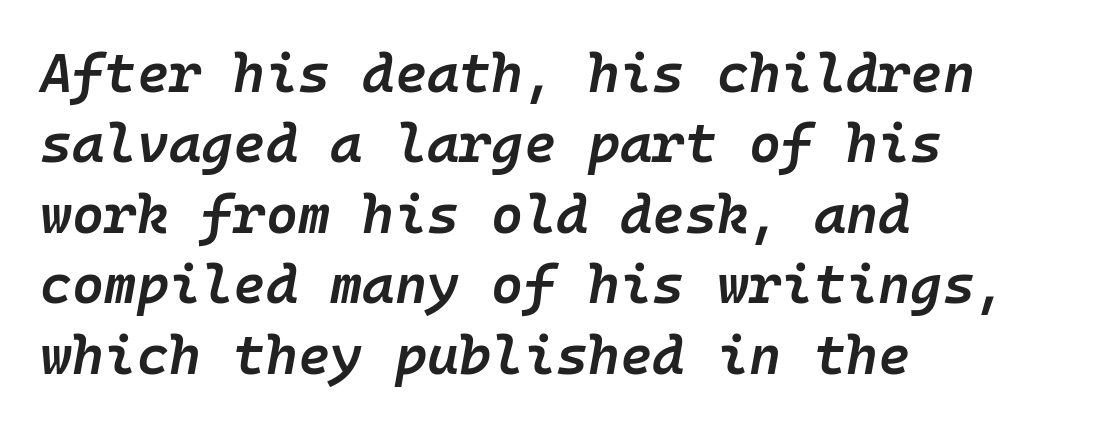
Q: Is the text bold? A: Semi-bold.
Q: Is the text italic (slanted)? A: Yes, it leans right by about 10 degrees.
Q: Is the text underlined? A: No.
Q: How is the paragraph aligned? A: Left-aligned.
Q: Is the spacing between letters normal or unusually wide? A: Normal.
Q: Is the spacing between lines tight, normal or loose? A: Normal.
Q: Width (condensed, normal, or wide)? A: Normal.
Q: Stroke contrast? A: Low.
Q: x-height? A: Medium.
Q: Monospaced? A: Yes.
